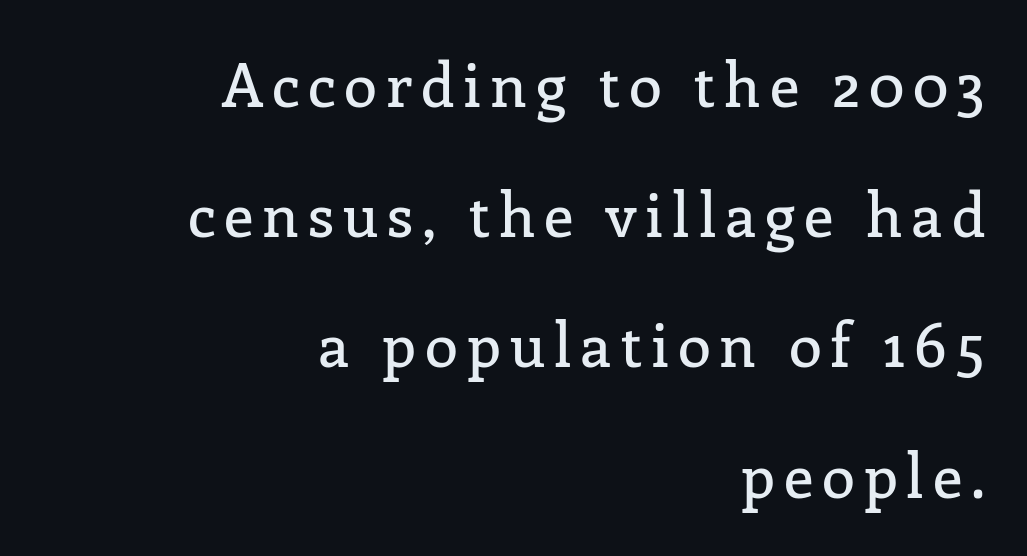
The image shows 60 px serif type, upright; set right-aligned, loose line spacing (2.17x), not underlined; low stroke contrast and a medium x-height.
